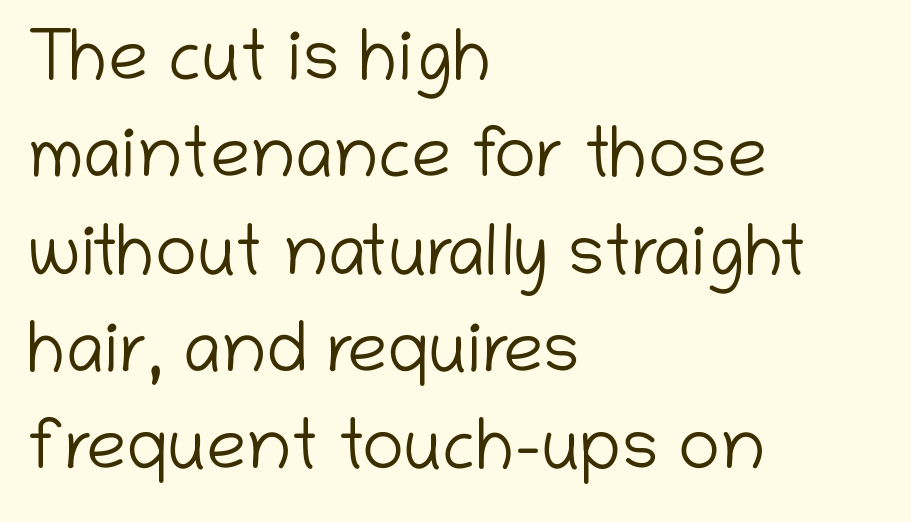
{"serif": "no", "italic": "no", "bold": "no", "weight": "light", "width": "normal", "stroke_contrast": "low", "x_height": "medium", "monospaced": "no", "underline": "no", "align": "left", "line_spacing": "normal", "line_spacing_ratio": 1.37, "letter_spacing": "normal", "letter_spacing_em": 0.0, "glyph_px": 71}
